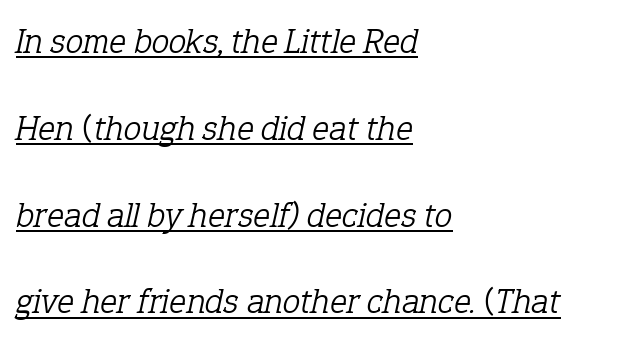
Q: Is the text bold? A: No.
Q: Is the text italic (slanted)? A: Yes, it leans right by about 12 degrees.
Q: Is the typeface a serif or a sans-serif typeface? A: Serif.
Q: Is the text underlined? A: Yes.
Q: How is the paragraph aligned? A: Left-aligned.
Q: Is the spacing between letters normal or unusually wide? A: Normal.
Q: Is the spacing between lines tight, normal or loose? A: Loose.
Q: Width (condensed, normal, or wide)? A: Normal.
Q: Stroke contrast? A: Low.
Q: x-height? A: Medium.
Q: Monospaced? A: No.
